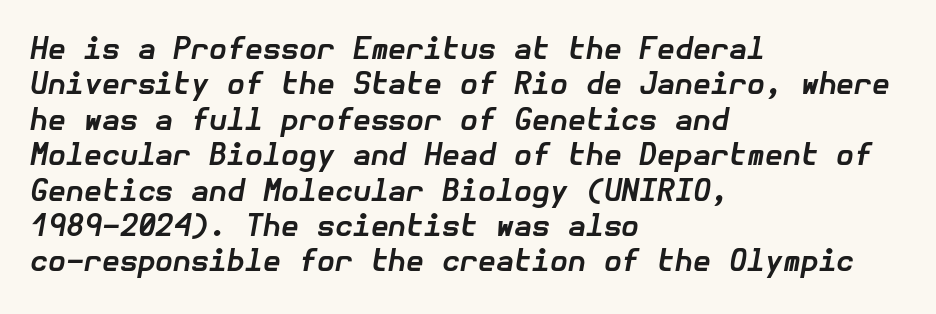
Q: Is the text bold? A: Yes.
Q: Is the text italic (slanted)? A: Yes, it leans right by about 10 degrees.
Q: Is the text underlined? A: No.
Q: How is the paragraph aligned? A: Left-aligned.
Q: Is the spacing between letters normal or unusually wide? A: Normal.
Q: Width (condensed, normal, or wide)? A: Normal.
Q: Stroke contrast? A: Low.
Q: x-height? A: Medium.
